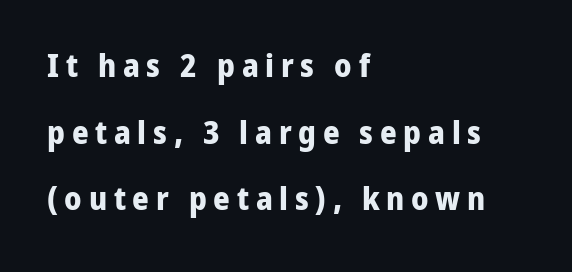
Q: Is the text bold? A: Yes.
Q: Is the text italic (slanted)? A: No, it is upright.
Q: Is the typeface a serif or a sans-serif typeface? A: Sans-serif.
Q: Is the text underlined? A: No.
Q: How is the paragraph aligned? A: Left-aligned.
Q: Is the spacing between letters normal or unusually wide? A: Unusually wide.
Q: Is the spacing between lines tight, normal or loose? A: Loose.
Q: Width (condensed, normal, or wide)? A: Normal.
Q: Stroke contrast? A: Low.
Q: x-height? A: Medium.
Q: Monospaced? A: No.
